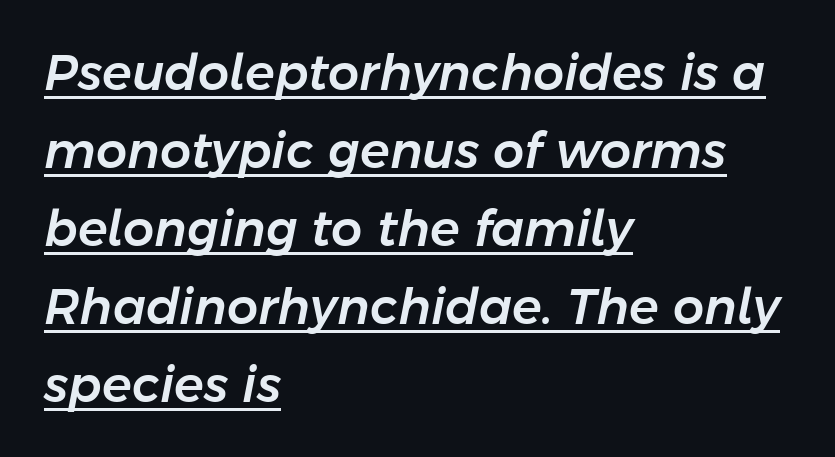
Italic? Definitely — the glyphs are oblique. These lines are set flush left with a ragged right edge. The rendering uses a moderate line-height, typical for paragraphs. This is underlined copy, the kind a proofreader might mark for attention.
